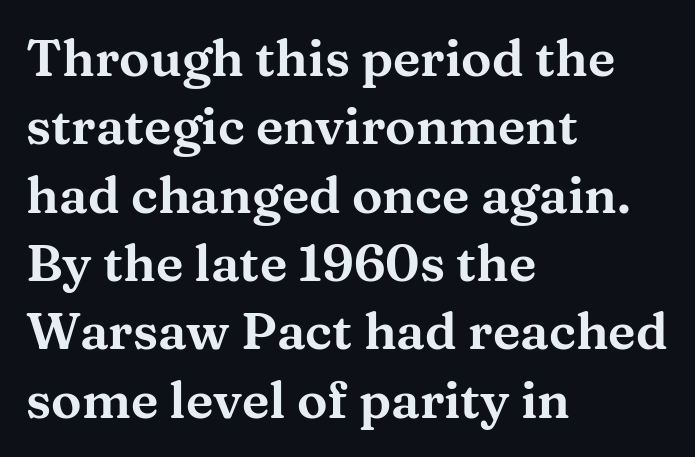
The image shows 51 px wide serif type, upright; set left-aligned, normal line spacing (1.34x), normal letter spacing, not underlined; medium stroke contrast and a medium x-height.
